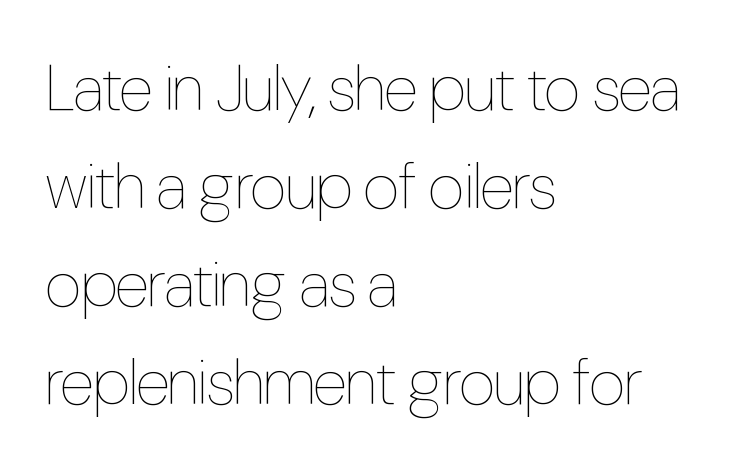
The image shows 64 px thin, condensed type, upright; set left-aligned, normal line spacing (1.53x), normal letter spacing, not underlined; low stroke contrast and a medium x-height.
